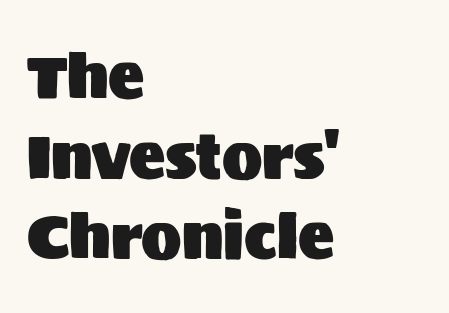
To sum up the face: it is a sans, with no serifs. This sample has the flowing, uneven cadence of proportional lettering. Each word holds together tightly as a unit, with standard inter-letter gaps. Rule under the text: the space is simply empty.
